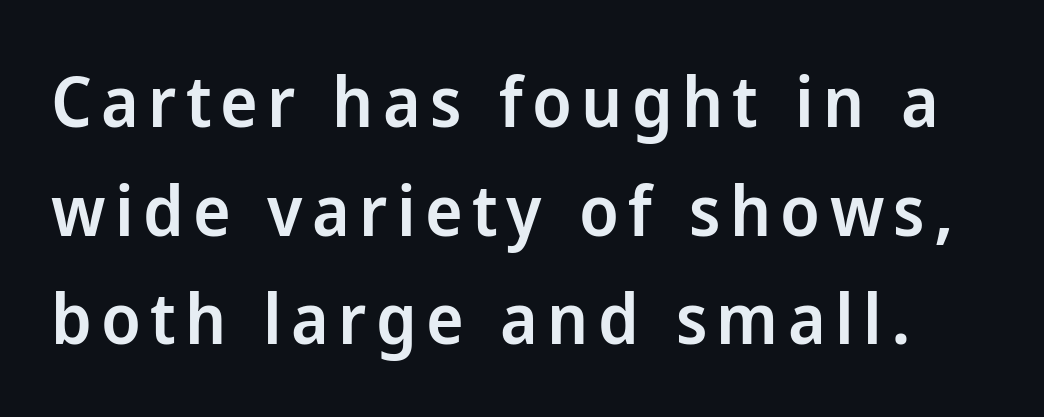
The image shows 71 px semibold sans-serif type, upright; set normal line spacing (1.53x), not underlined; low stroke contrast and a medium x-height.
